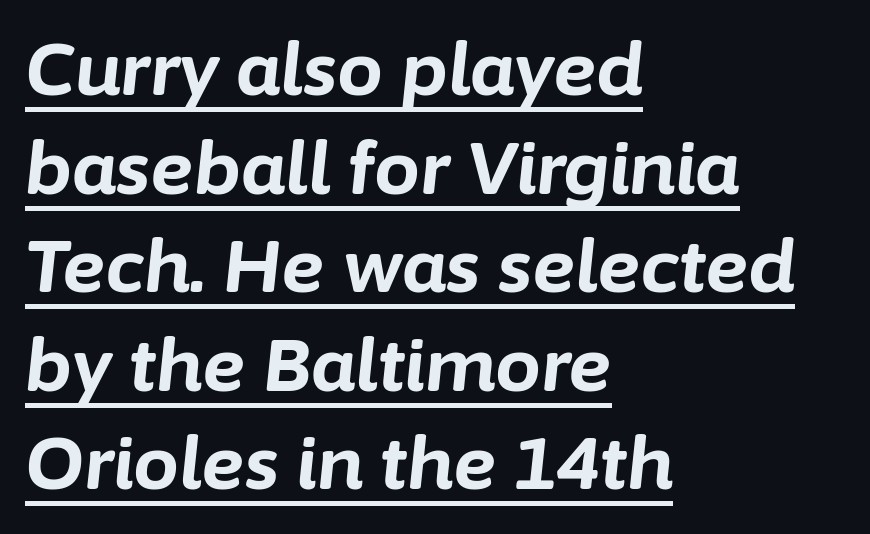
{"italic": "yes", "lean": "right", "slant_degrees": 6, "bold": "yes", "weight": "bold", "width": "normal", "stroke_contrast": "low", "x_height": "medium", "monospaced": "no", "underline": "yes", "align": "left", "line_spacing": "normal", "line_spacing_ratio": 1.35, "letter_spacing": "normal", "letter_spacing_em": 0.0, "glyph_px": 73}
